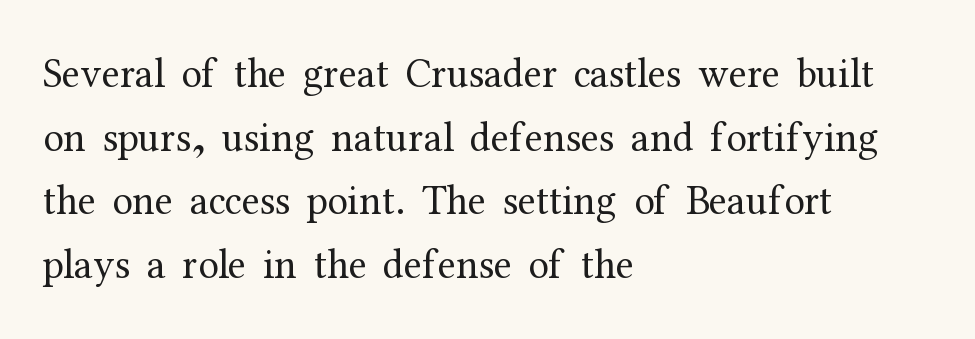
The image shows 41 px regular-weight serif type, upright; set left-aligned, normal line spacing (1.55x), normal letter spacing, not underlined; medium stroke contrast and a medium x-height.
